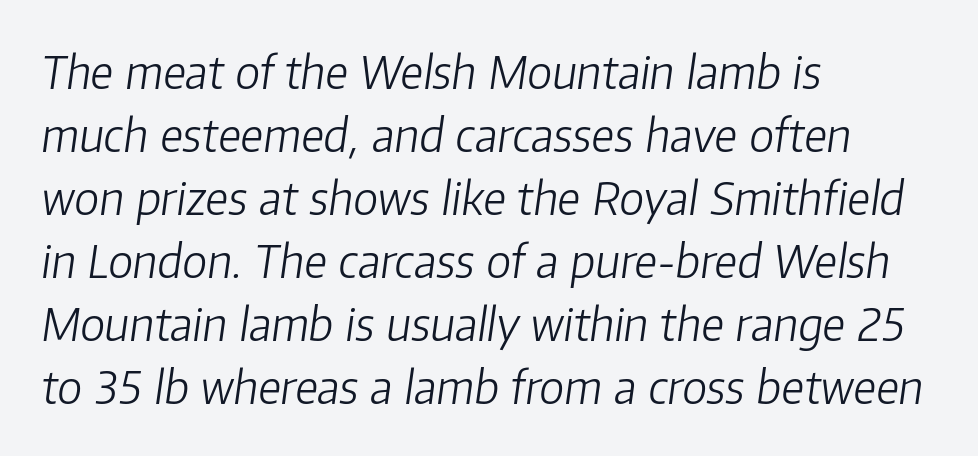
The image shows 45 px light type, italic (leaning right); set left-aligned, normal line spacing (1.4x), normal letter spacing, not underlined; low stroke contrast and a medium x-height.
